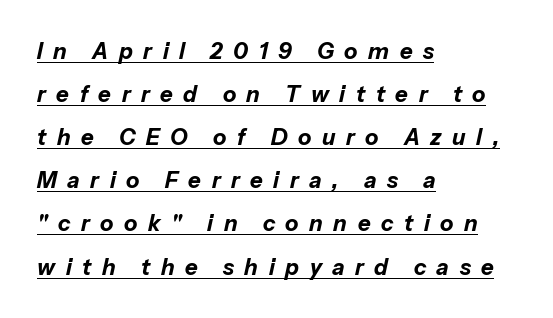
The image shows 22 px bold type, italic (leaning right); set left-aligned, loose line spacing (1.96x), unusually wide letter spacing (+0.48 em), underlined.
